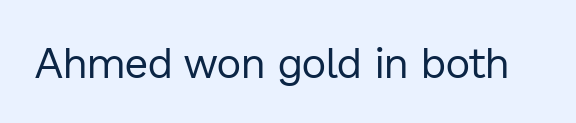
{"serif": "no", "italic": "no", "bold": "no", "weight": "regular", "width": "normal", "stroke_contrast": "low", "x_height": "medium", "monospaced": "no", "underline": "no", "letter_spacing": "normal", "letter_spacing_em": 0.0, "glyph_px": 42}
